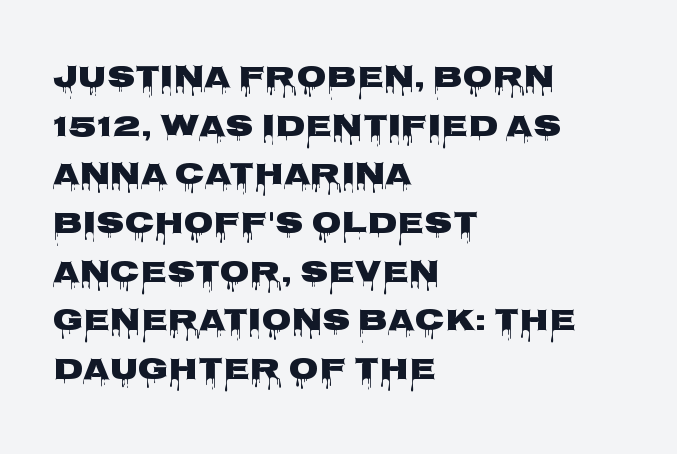
{"serif": "no", "italic": "no", "width": "wide", "stroke_contrast": "low", "x_height": "large", "monospaced": "no", "underline": "no", "align": "left", "line_spacing": "normal", "line_spacing_ratio": 1.57, "letter_spacing": "normal", "letter_spacing_em": 0.0, "glyph_px": 31}
